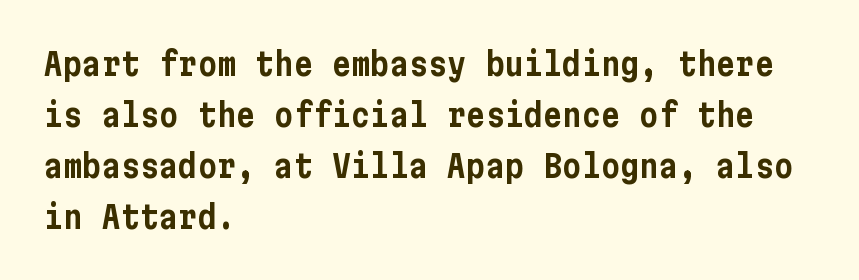
A normal amount of white space separates one row of letters from the next. In CSS terms this would be text-align: left. Letter spacing: default. No word sits above an underline.
